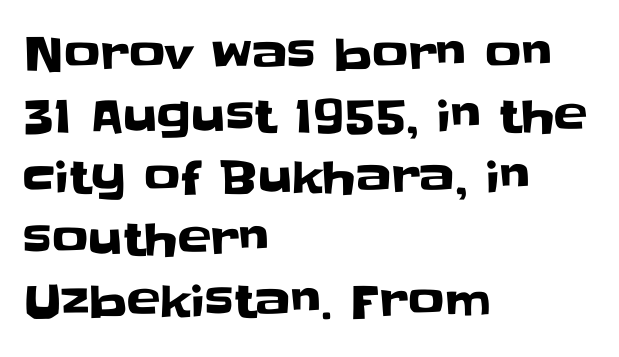
The image shows 45 px sans-serif type, upright; set left-aligned, normal line spacing (1.37x), normal letter spacing, not underlined; low stroke contrast and a large x-height.
